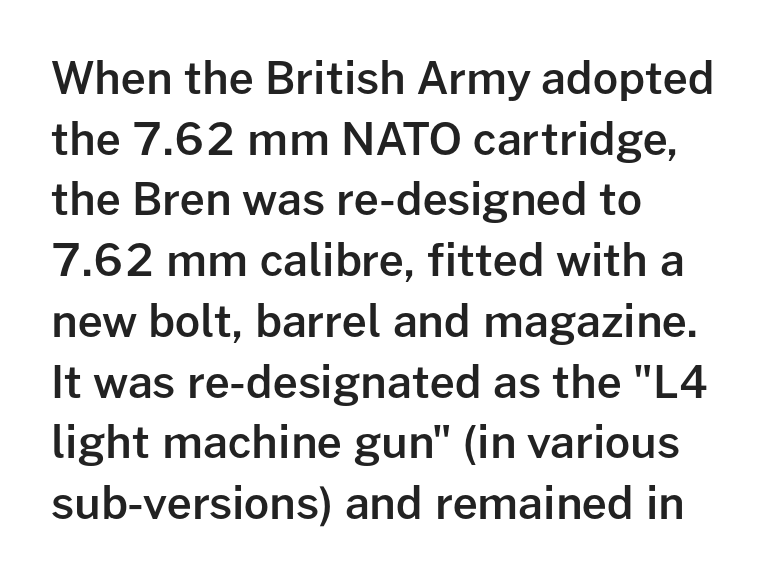
{"serif": "no", "italic": "no", "bold": "semi", "weight": "semibold", "width": "normal", "stroke_contrast": "low", "x_height": "medium", "monospaced": "no", "underline": "no", "align": "left", "line_spacing": "normal", "line_spacing_ratio": 1.38, "letter_spacing": "normal", "letter_spacing_em": 0.0, "glyph_px": 44}
